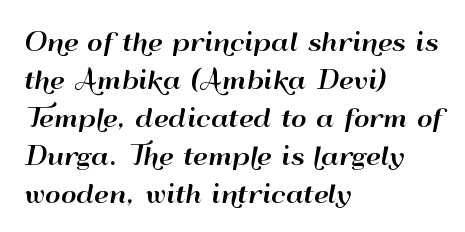
Q: Is the text italic (slanted)? A: Yes.
Q: Is the text underlined? A: No.
Q: How is the paragraph aligned? A: Left-aligned.
Q: Is the spacing between letters normal or unusually wide? A: Normal.
Q: Is the spacing between lines tight, normal or loose? A: Normal.
